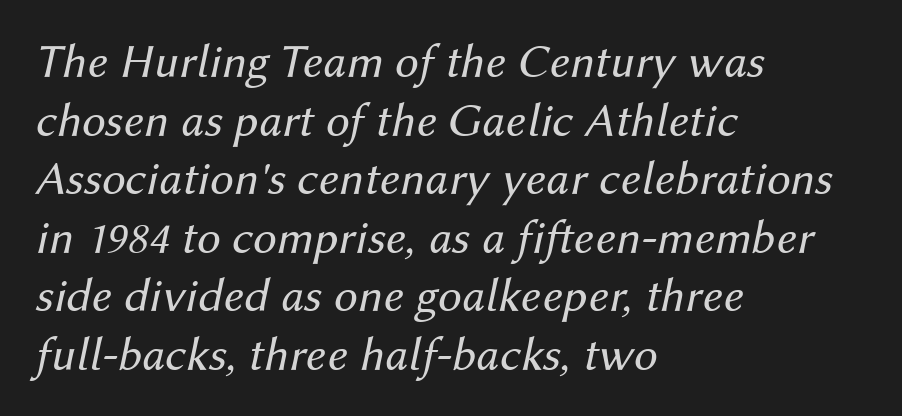
Q: Is the text bold? A: No.
Q: Is the text italic (slanted)? A: Yes, it leans right by about 12 degrees.
Q: Is the text underlined? A: No.
Q: How is the paragraph aligned? A: Left-aligned.
Q: Is the spacing between letters normal or unusually wide? A: Normal.
Q: Width (condensed, normal, or wide)? A: Normal.
Q: Stroke contrast? A: Medium.
Q: x-height? A: Medium.
Q: Monospaced? A: No.
